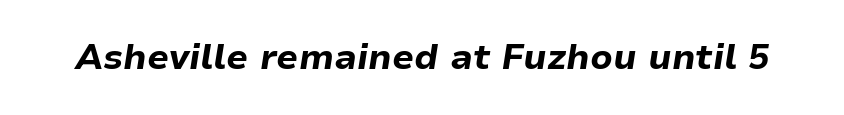
The image shows 35 px bold type, italic (leaning right); set normal letter spacing, not underlined; low stroke contrast and a medium x-height.
